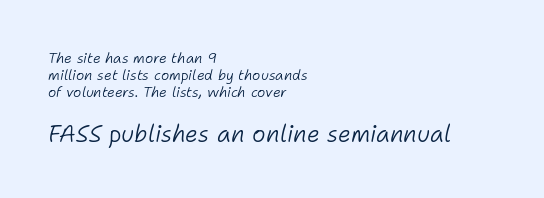
No heavy texture on the line: the type isn't bold. Any mark beneath the type? The region is blank. The horizontal fit of the characters is conventional and even. Italic: yes, the glyphs are oblique. The following chunk of copy outweighs the initial chunk in type size.
